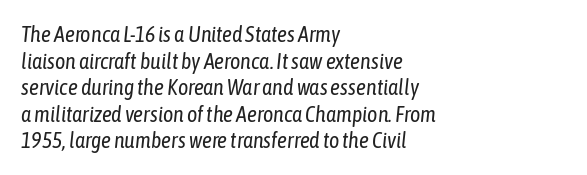
The face used here is rendered with its standard letterfit. Underlining? Definitely not there. If you drew a ruler down the left edge, every line would touch it. Italic? Definitely — the glyphs are oblique. The typeface has the unassuming heft of standard copy or less.
